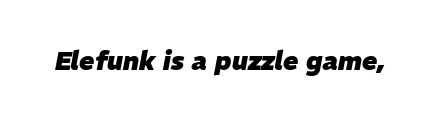
Q: Is the text bold? A: Yes.
Q: Is the text italic (slanted)? A: Yes, it leans right by about 11 degrees.
Q: Is the text underlined? A: No.
Q: Is the spacing between letters normal or unusually wide? A: Normal.
